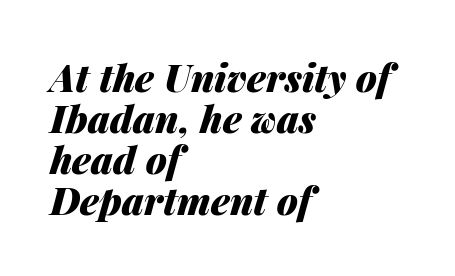
The image shows 38 px heavy type, italic (leaning right); set left-aligned, tight line spacing (1.08x), normal letter spacing, not underlined; medium stroke contrast and a medium x-height.
